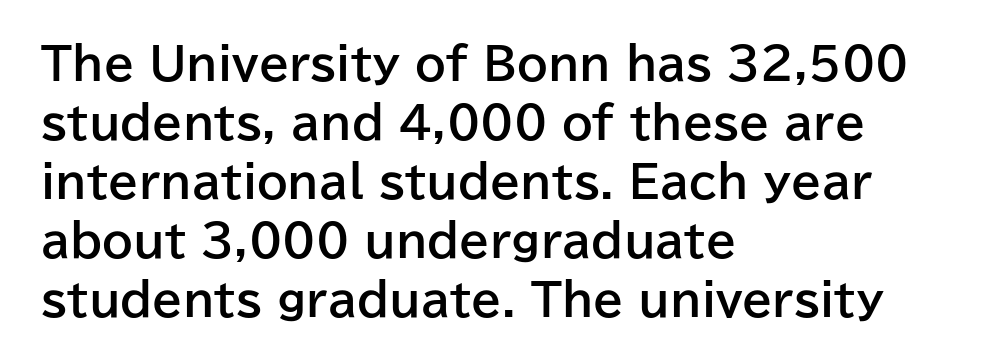
Q: Is the text bold? A: Yes.
Q: Is the text italic (slanted)? A: No, it is upright.
Q: Is the typeface a serif or a sans-serif typeface? A: Sans-serif.
Q: Is the text underlined? A: No.
Q: How is the paragraph aligned? A: Left-aligned.
Q: Is the spacing between letters normal or unusually wide? A: Normal.
Q: Is the spacing between lines tight, normal or loose? A: Normal.
Q: Width (condensed, normal, or wide)? A: Normal.
Q: Stroke contrast? A: Low.
Q: x-height? A: Medium.
Q: Monospaced? A: No.
